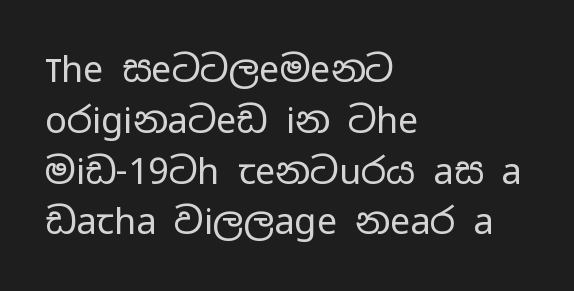
Q: Is the text bold? A: No.
Q: Is the text italic (slanted)? A: No, it is upright.
Q: Is the typeface a serif or a sans-serif typeface? A: Sans-serif.
Q: Is the text underlined? A: No.
Q: How is the paragraph aligned? A: Left-aligned.
Q: Is the spacing between letters normal or unusually wide? A: Normal.
Q: Is the spacing between lines tight, normal or loose? A: Normal.
Q: Width (condensed, normal, or wide)? A: Wide.
Q: Stroke contrast? A: Low.
Q: x-height? A: Medium.
Q: Monospaced? A: No.
